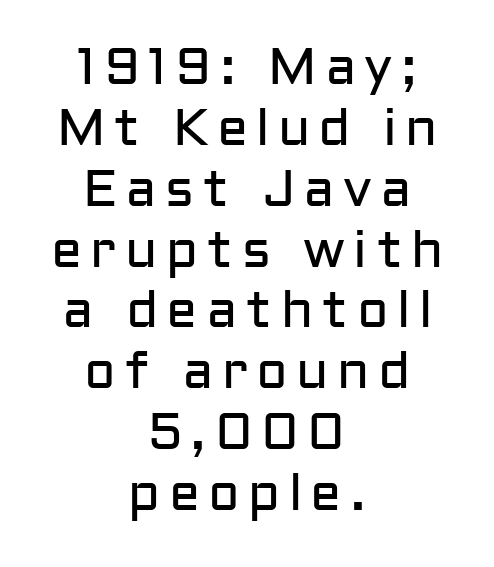
The image shows 52 px regular-weight sans-serif type, upright; set centered, line spacing 1.17x, not underlined; low stroke contrast and a medium x-height.
